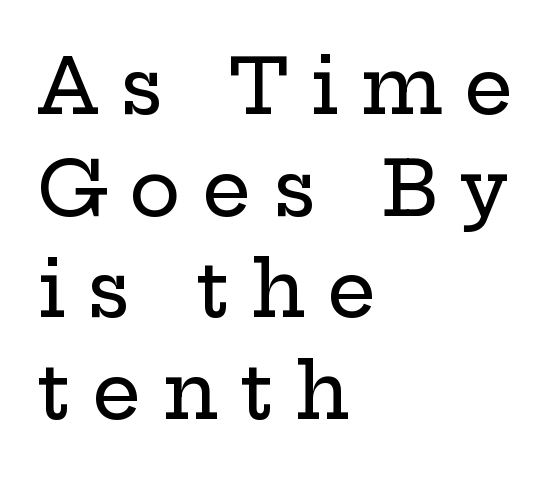
{"serif": "yes", "italic": "no", "width": "wide", "stroke_contrast": "low", "x_height": "medium", "monospaced": "no", "underline": "no", "align": "left", "line_spacing": "normal", "line_spacing_ratio": 1.32, "letter_spacing": "wide", "letter_spacing_em": 0.28, "glyph_px": 77}
